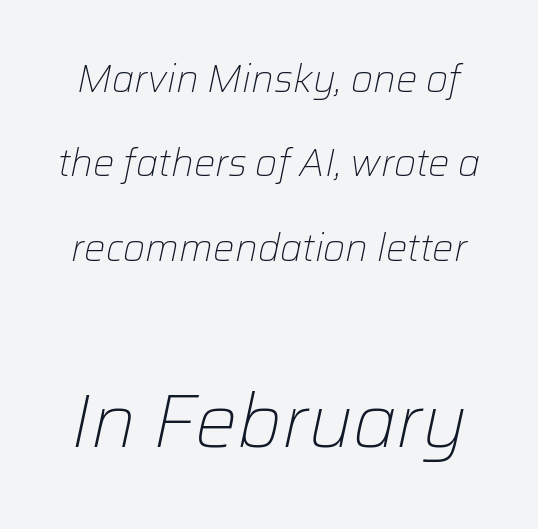
Q: Is the text bold? A: No.
Q: Is the text italic (slanted)? A: Yes, it leans right by about 12 degrees.
Q: Is the text underlined? A: No.
Q: Is the spacing between letters normal or unusually wide? A: Normal.
Q: Is the spacing between lines tight, normal or loose? A: Loose.
Q: Which block of text is set in a larger size, the first (top) or the second (bottom)? A: The second (bottom) one.
Q: Width (condensed, normal, or wide)? A: Normal.
Q: Stroke contrast? A: Low.
Q: x-height? A: Medium.
Q: Monospaced? A: No.
